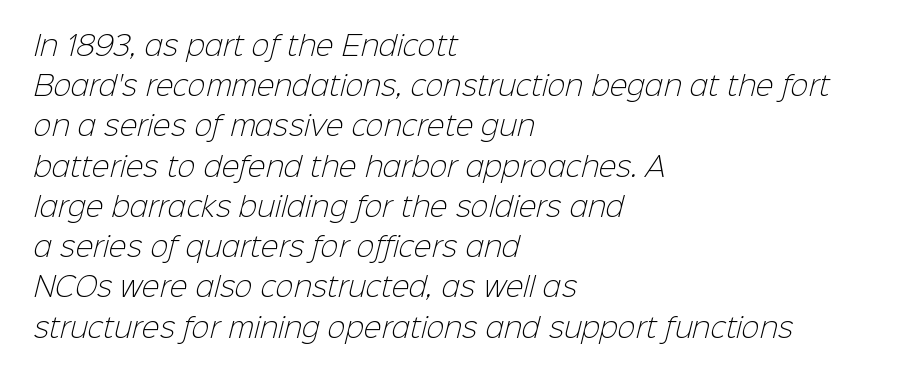
The image shows 27 px text type; set left-aligned, normal line spacing (1.49x), normal letter spacing, not underlined.
